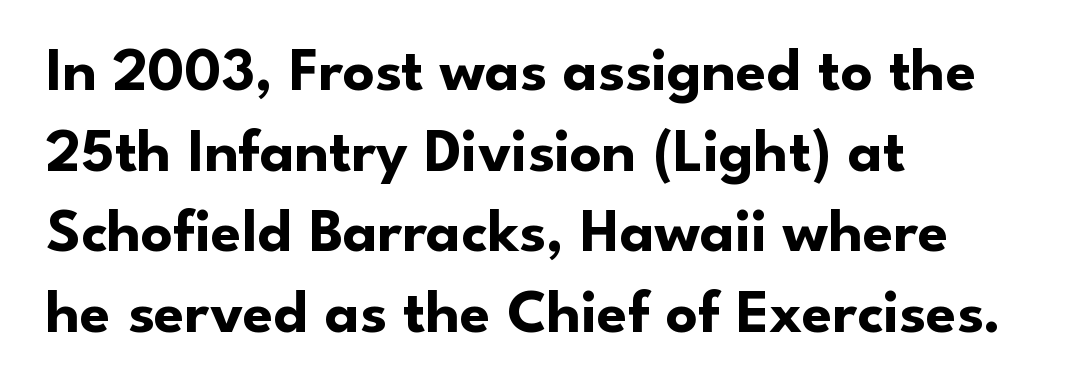
The sample has been set heavy, in full bold. The face used here is a sans, in the tradition of grotesques and geometrics. Vertical spacing — default. Any mark beneath the type? The region is blank. The setting favours the left margin, as ordinary paragraphs usually do.
